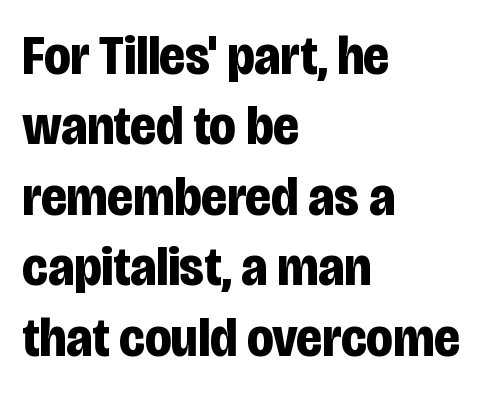
{"serif": "no", "italic": "no", "bold": "yes", "weight": "bold", "width": "condensed", "stroke_contrast": "low", "x_height": "large", "monospaced": "no", "underline": "no", "align": "left", "line_spacing": "normal", "line_spacing_ratio": 1.28, "letter_spacing": "normal", "letter_spacing_em": 0.0, "glyph_px": 55}
